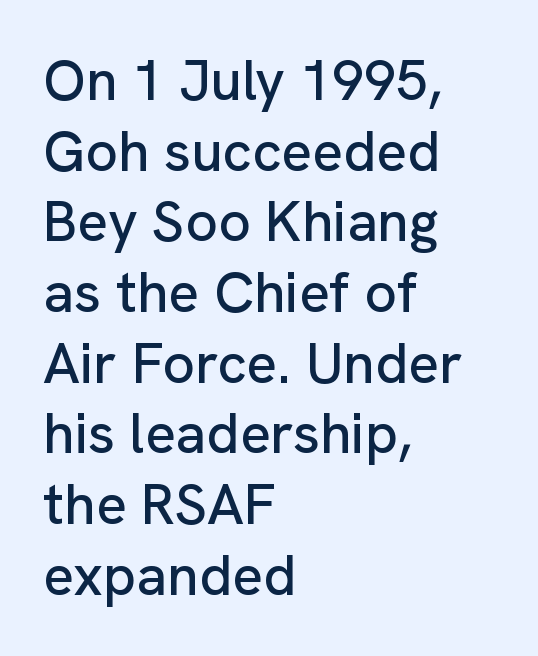
Q: Is the text italic (slanted)? A: No, it is upright.
Q: Is the typeface a serif or a sans-serif typeface? A: Sans-serif.
Q: Is the text underlined? A: No.
Q: How is the paragraph aligned? A: Left-aligned.
Q: Is the spacing between letters normal or unusually wide? A: Normal.
Q: Width (condensed, normal, or wide)? A: Normal.
Q: Stroke contrast? A: Low.
Q: x-height? A: Medium.
Q: Monospaced? A: No.
